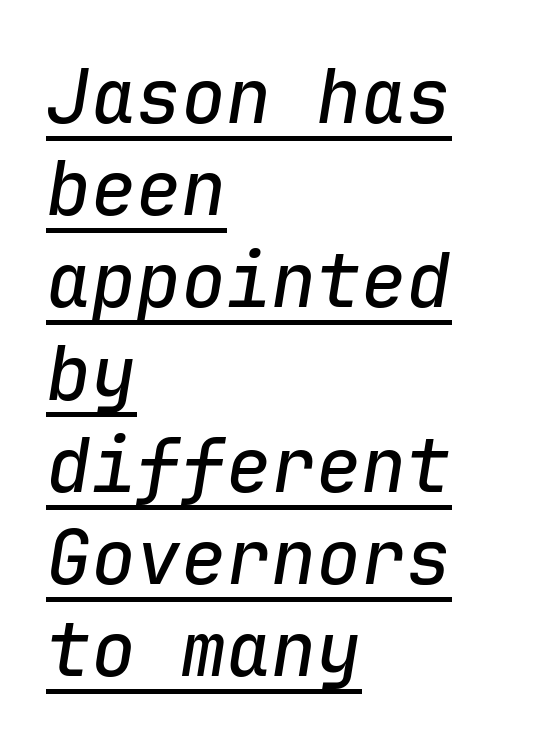
What stands out about the letter spacing? Nothing — it is the standard amount. Here the designer chose a console-style face with uniform glyph widths. This sample uses an oblique cut, with every glyph tilted off the vertical. Underlining? Definitely there. The passage is arranged the way most books set body copy — flush left.
